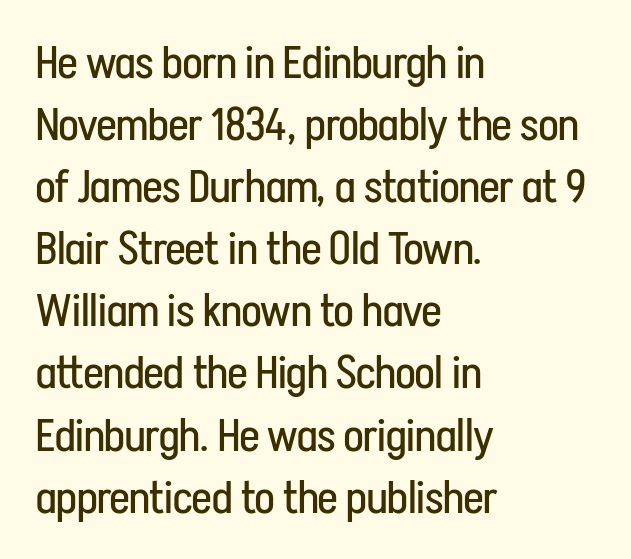
Q: Is the text bold? A: No.
Q: Is the text italic (slanted)? A: No, it is upright.
Q: Is the typeface a serif or a sans-serif typeface? A: Sans-serif.
Q: Is the text underlined? A: No.
Q: How is the paragraph aligned? A: Left-aligned.
Q: Is the spacing between letters normal or unusually wide? A: Normal.
Q: Is the spacing between lines tight, normal or loose? A: Normal.
Q: Width (condensed, normal, or wide)? A: Condensed.
Q: Stroke contrast? A: Low.
Q: x-height? A: Medium.
Q: Monospaced? A: No.
